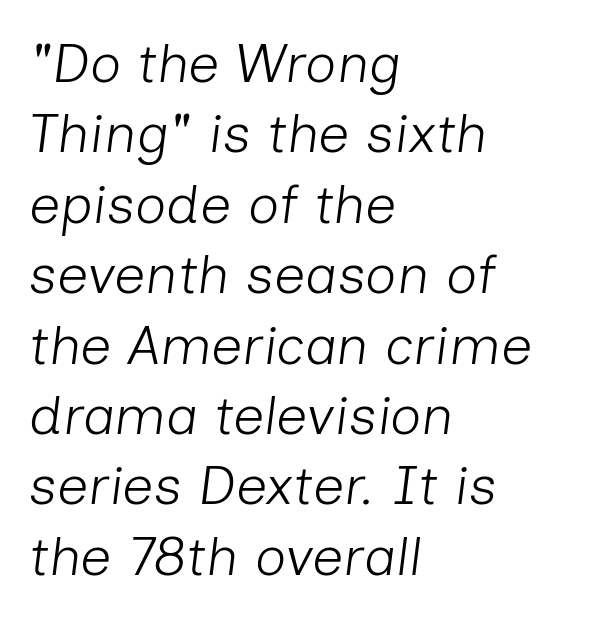
{"italic": "yes", "lean": "right", "slant_degrees": 7, "bold": "no", "weight": "light", "width": "normal", "stroke_contrast": "low", "x_height": "medium", "monospaced": "no", "underline": "no", "align": "left", "line_spacing": "normal", "line_spacing_ratio": 1.28, "letter_spacing": "normal", "letter_spacing_em": 0.0, "glyph_px": 55}
